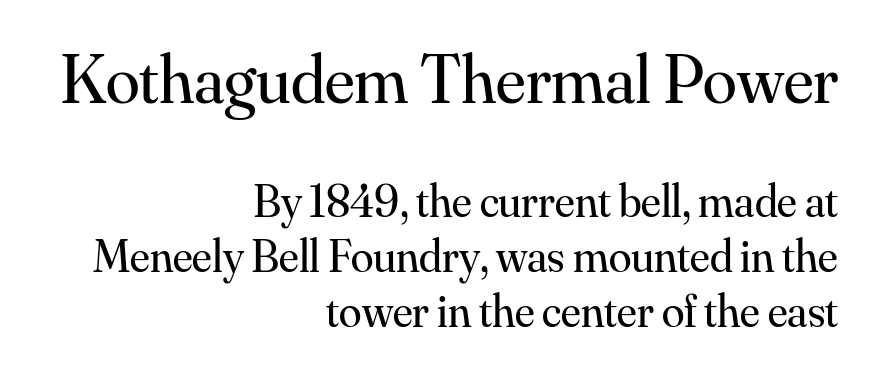
{"serif": "yes", "italic": "no", "bold": "no", "weight": "regular", "width": "normal", "stroke_contrast": "medium", "x_height": "small", "monospaced": "no", "underline": "no", "align": "right", "line_spacing_ratio": 1.19, "letter_spacing": "normal", "letter_spacing_em": 0.0, "larger_block": "first", "size_ratio": 1.5, "glyph_px": 69}
